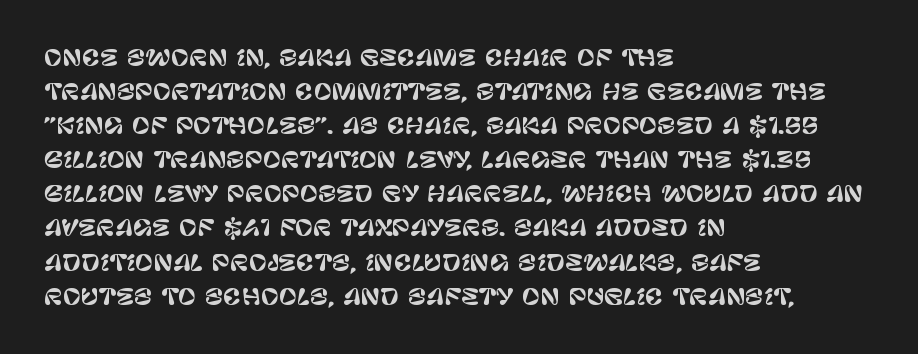
{"underline": "no", "align": "left", "line_spacing": "normal", "line_spacing_ratio": 1.55, "letter_spacing": "normal", "letter_spacing_em": 0.0, "glyph_px": 22}
